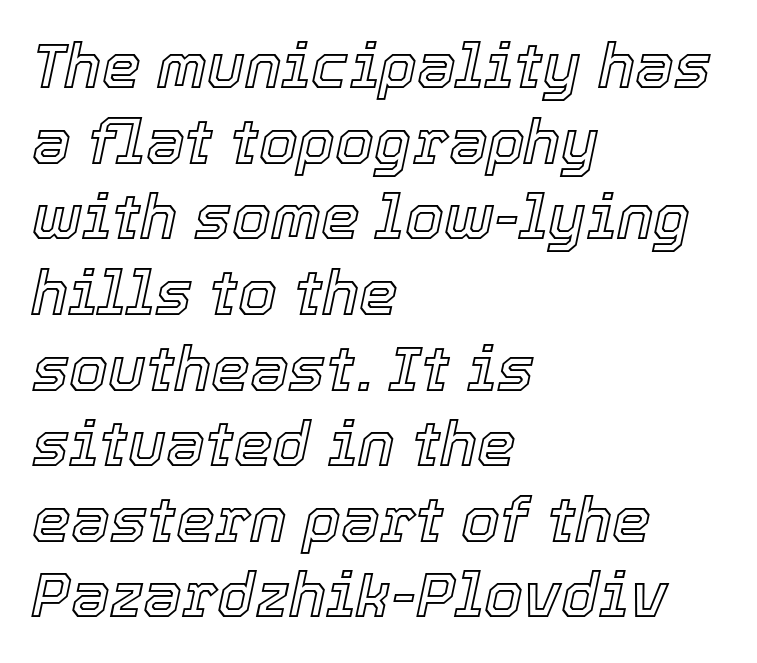
The passage is arranged the way most books set body copy — flush left. Rule under the text: the space is simply empty. Spacing between characters is what you'd get straight out of the box. A typesetter would call this proportional, since set widths differ per character. Posture: slanted.
